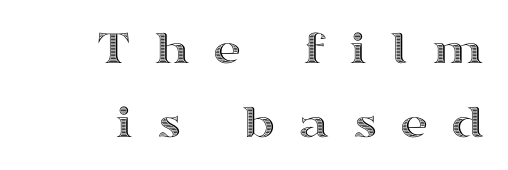
{"italic": "no", "width": "wide", "x_height": "medium", "monospaced": "no", "underline": "no", "align": "right", "line_spacing": "normal", "line_spacing_ratio": 1.51, "letter_spacing": "wide", "letter_spacing_em": 0.46, "glyph_px": 49}
